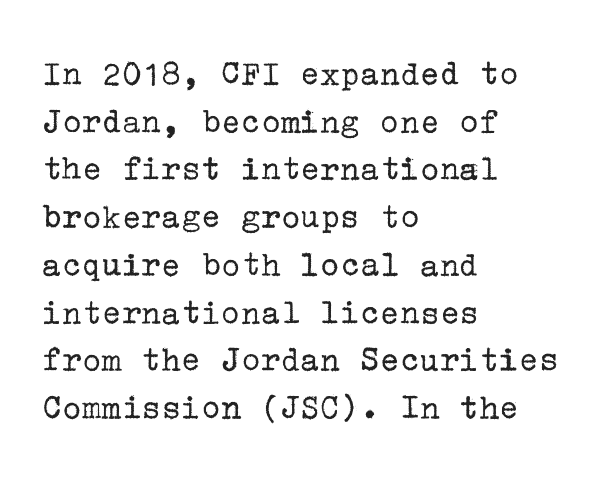
The image shows 37 px regular-weight serif type, upright; set left-aligned, normal line spacing (1.29x), normal letter spacing, not underlined; low stroke contrast and a medium x-height.
